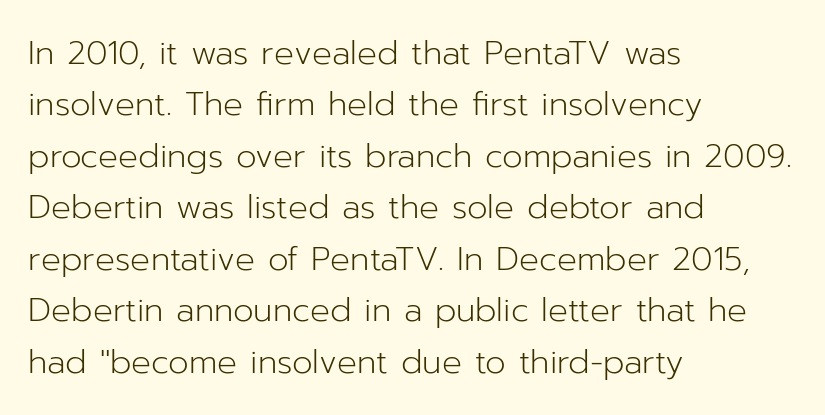
The image shows 33 px light sans-serif type, upright; set left-aligned, normal line spacing (1.56x), normal letter spacing, not underlined; low stroke contrast and a medium x-height.
